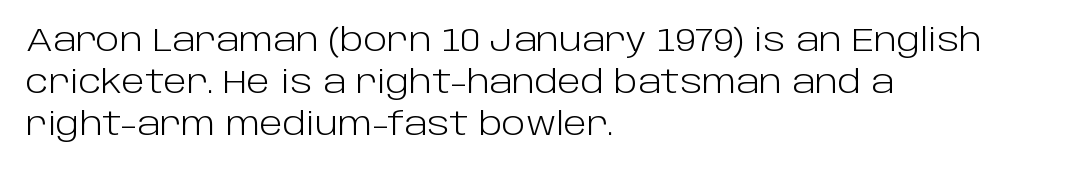
Q: Is the text bold? A: No.
Q: Is the text italic (slanted)? A: No, it is upright.
Q: Is the typeface a serif or a sans-serif typeface? A: Sans-serif.
Q: Is the text underlined? A: No.
Q: How is the paragraph aligned? A: Left-aligned.
Q: Is the spacing between letters normal or unusually wide? A: Normal.
Q: Is the spacing between lines tight, normal or loose? A: Normal.
Q: Width (condensed, normal, or wide)? A: Normal.
Q: Stroke contrast? A: Low.
Q: x-height? A: Large.
Q: Monospaced? A: No.
